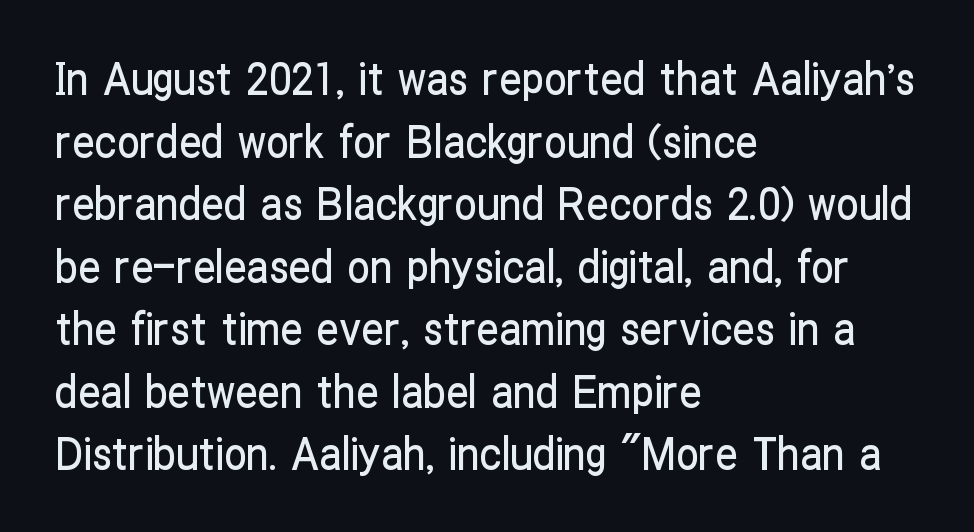
The image shows 45 px condensed sans-serif type, upright; set left-aligned, normal line spacing (1.39x), normal letter spacing, not underlined; low stroke contrast and a medium x-height.
